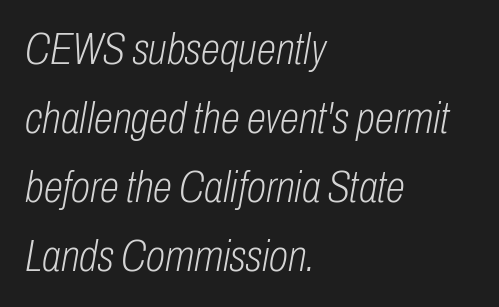
The image shows 44 px light, condensed type, italic (leaning right); set left-aligned, normal line spacing (1.57x), normal letter spacing, not underlined; low stroke contrast and a medium x-height.
